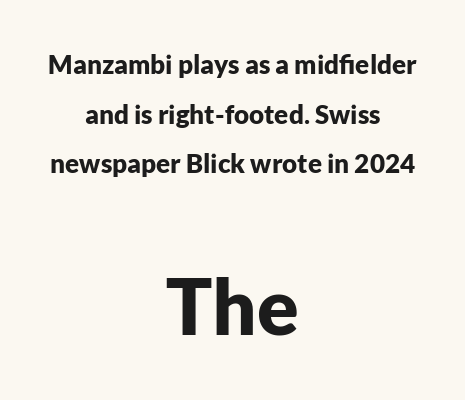
Q: Is the text bold? A: Yes.
Q: Is the text italic (slanted)? A: No, it is upright.
Q: Is the typeface a serif or a sans-serif typeface? A: Sans-serif.
Q: Is the text underlined? A: No.
Q: How is the paragraph aligned? A: Centered.
Q: Is the spacing between letters normal or unusually wide? A: Normal.
Q: Is the spacing between lines tight, normal or loose? A: Loose.
Q: Which block of text is set in a larger size, the first (top) or the second (bottom)? A: The second (bottom) one.
Q: Width (condensed, normal, or wide)? A: Normal.
Q: Stroke contrast? A: Low.
Q: x-height? A: Medium.
Q: Monospaced? A: No.
